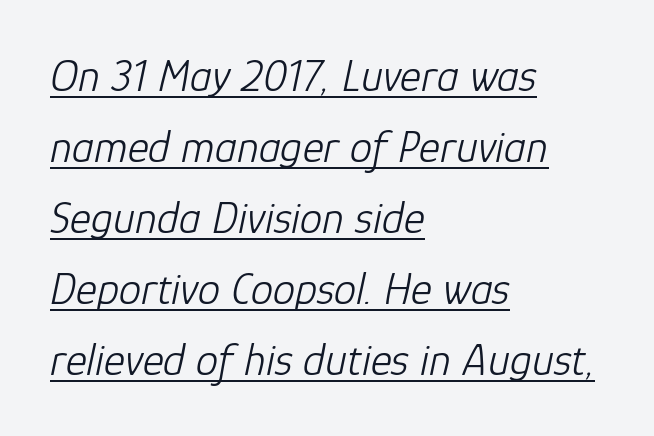
The image shows 45 px light type, italic (leaning right); set left-aligned, normal line spacing (1.58x), normal letter spacing, underlined; low stroke contrast and a medium x-height.
